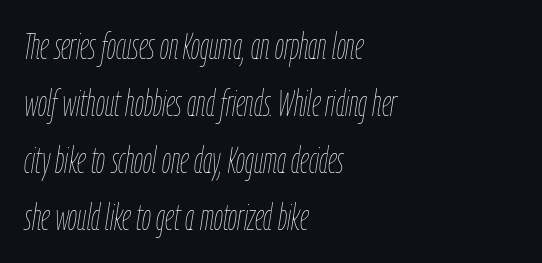
Q: Is the text bold? A: No.
Q: Is the text italic (slanted)? A: Yes, it leans right by about 9 degrees.
Q: Is the text underlined? A: No.
Q: How is the paragraph aligned? A: Left-aligned.
Q: Is the spacing between letters normal or unusually wide? A: Normal.
Q: Is the spacing between lines tight, normal or loose? A: Normal.
Q: Width (condensed, normal, or wide)? A: Condensed.
Q: Stroke contrast? A: Low.
Q: x-height? A: Medium.
Q: Monospaced? A: No.
